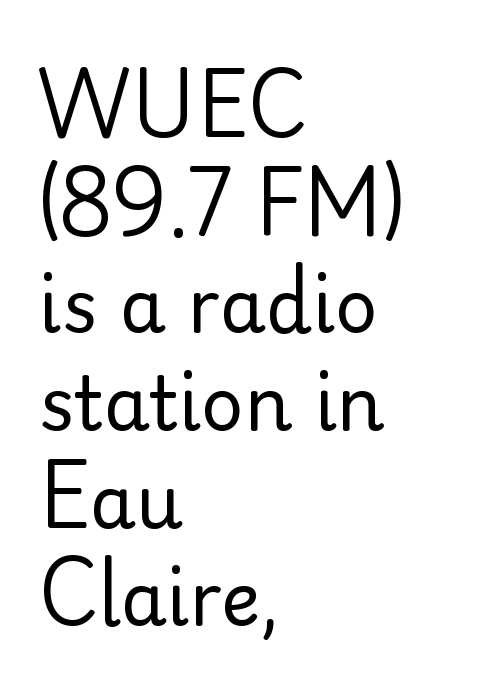
{"serif": "no", "italic": "no", "bold": "no", "weight": "regular", "width": "normal", "stroke_contrast": "low", "x_height": "small", "monospaced": "no", "underline": "no", "align": "left", "line_spacing": "normal", "line_spacing_ratio": 1.32, "letter_spacing": "normal", "letter_spacing_em": 0.0, "glyph_px": 74}
